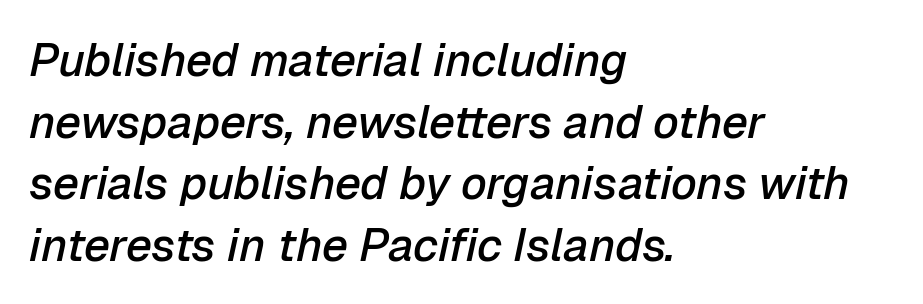
The letterforms sit shoulder to shoulder at normal distance. Think of a printed novel: that variable character pitch is what you see here. Caption: multi-line text, flush left, ragged right. When letters slant like this, we call the style italic. Honestly, there is no underline to notice here at all. Baseline-to-baseline distance is the conventional proportion of letter height.
